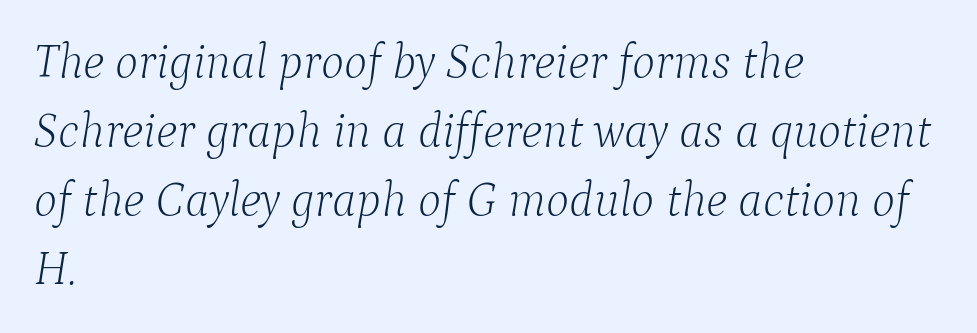
The image shows 49 px light serif type, italic (leaning right); set left-aligned, normal line spacing (1.41x), normal letter spacing, not underlined; low stroke contrast and a medium x-height.
